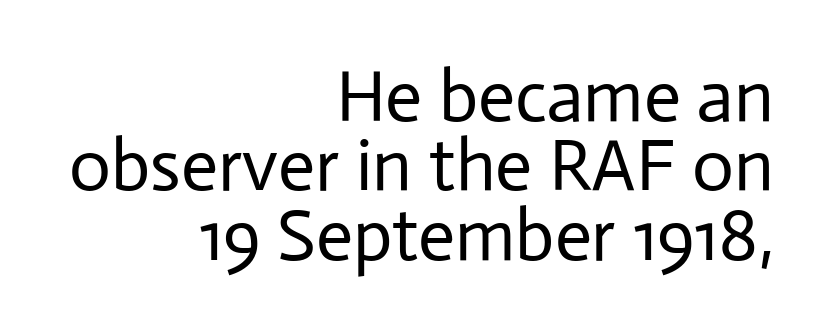
The image shows 73 px regular-weight sans-serif type, upright; set right-aligned, tight line spacing (0.95x), normal letter spacing, not underlined; low stroke contrast and a medium x-height.
